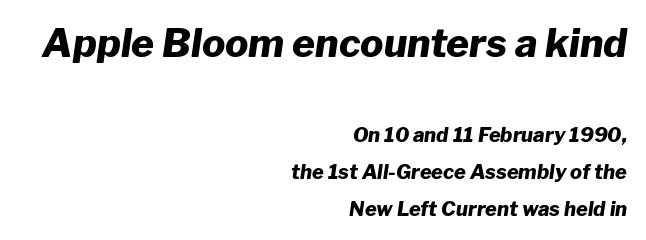
Q: Is the text bold? A: Yes.
Q: Is the text italic (slanted)? A: Yes, it leans right by about 8 degrees.
Q: Is the text underlined? A: No.
Q: How is the paragraph aligned? A: Right-aligned.
Q: Is the spacing between letters normal or unusually wide? A: Normal.
Q: Which block of text is set in a larger size, the first (top) or the second (bottom)? A: The first (top) one.
Q: Width (condensed, normal, or wide)? A: Normal.
Q: Stroke contrast? A: Low.
Q: x-height? A: Medium.
Q: Monospaced? A: No.
